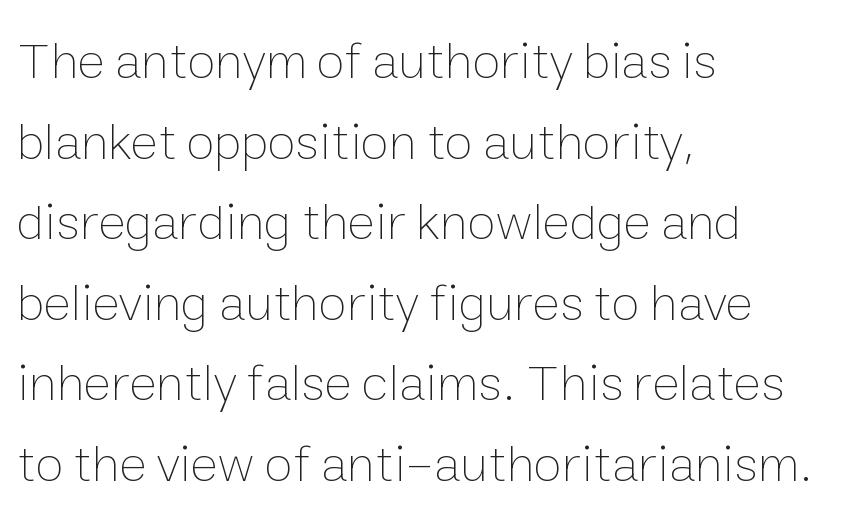
The image shows 52 px thin type, upright; set left-aligned, normal line spacing (1.55x), normal letter spacing, not underlined; low stroke contrast and a medium x-height.
